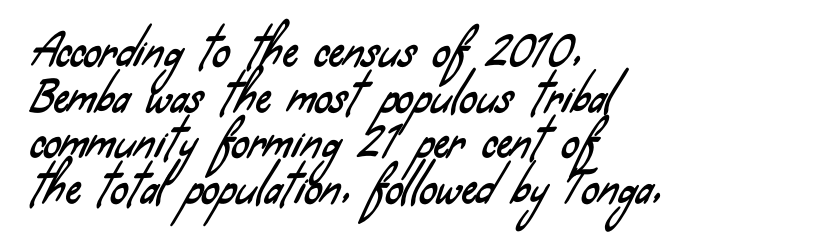
{"serif": "no", "width": "condensed", "stroke_contrast": "low", "x_height": "small", "monospaced": "no", "underline": "no", "align": "left", "line_spacing": "tight", "line_spacing_ratio": 1.06, "letter_spacing": "normal", "letter_spacing_em": 0.0, "glyph_px": 43}
